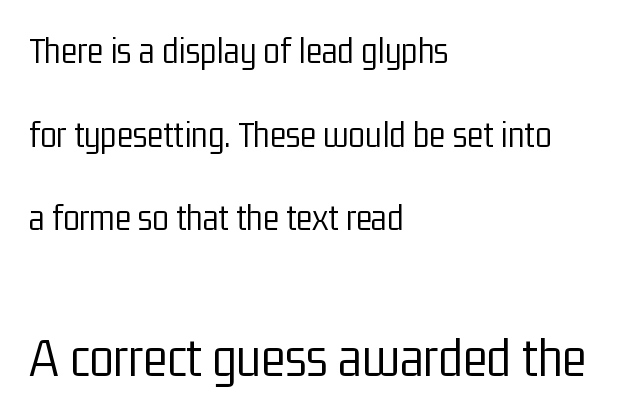
A typesetter would call this proportional, since set widths differ per character. Loosely led — the rows are spread out. This rendering features lettering with no underline. The letterforms sit at book weight or below.
